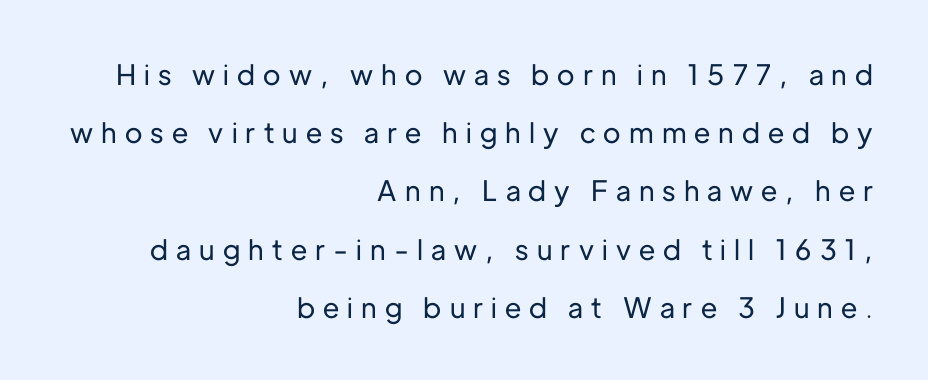
The letters are spread apart with noticeably loose tracking. What's the leading like? Stretched, with rows far apart. Every character sits straight up, as roman type does. No feet cap the strokes, marking this as sans-serif type. You could not count columns in this text — the font is proportionally spaced.
